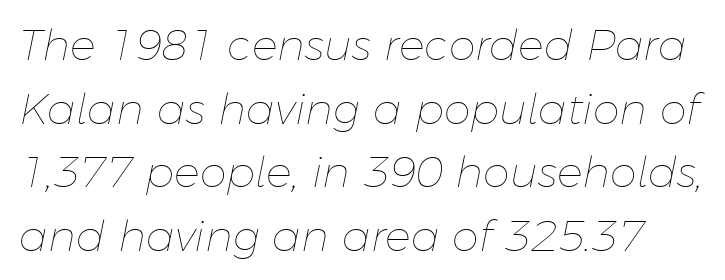
{"italic": "yes", "lean": "right", "slant_degrees": 11, "bold": "no", "weight": "thin", "width": "normal", "stroke_contrast": "low", "x_height": "medium", "monospaced": "no", "underline": "no", "line_spacing": "normal", "line_spacing_ratio": 1.48, "letter_spacing": "normal", "letter_spacing_em": 0.0, "glyph_px": 43}
